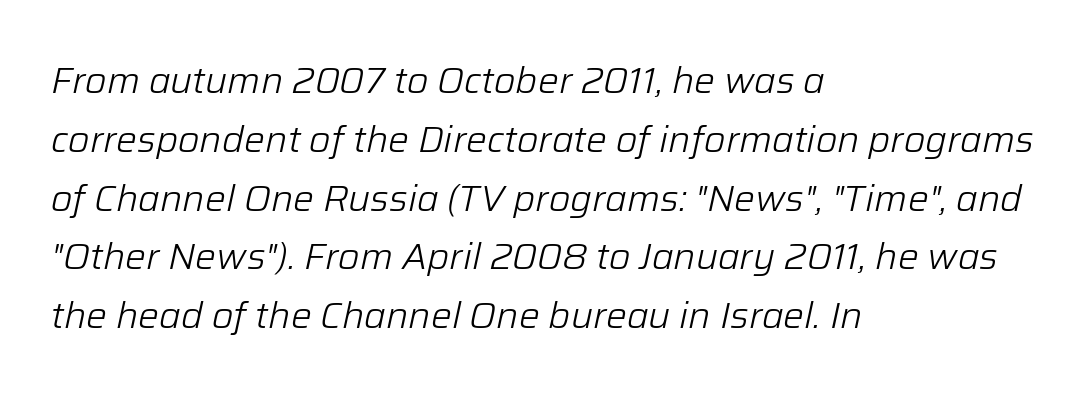
The image shows 37 px light type, italic (leaning right); set left-aligned, normal line spacing (1.59x), normal letter spacing, not underlined; low stroke contrast and a medium x-height.
